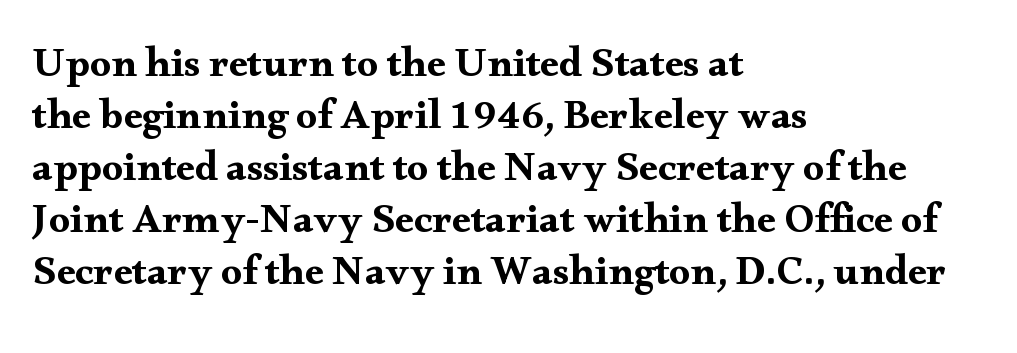
If you drew a line through each stem, it would be perfectly vertical. A typesetter would label this face a serif. Each line starts at the same left margin while the right side varies. Looks like regular typesetting: each glyph gets only the width it needs.
